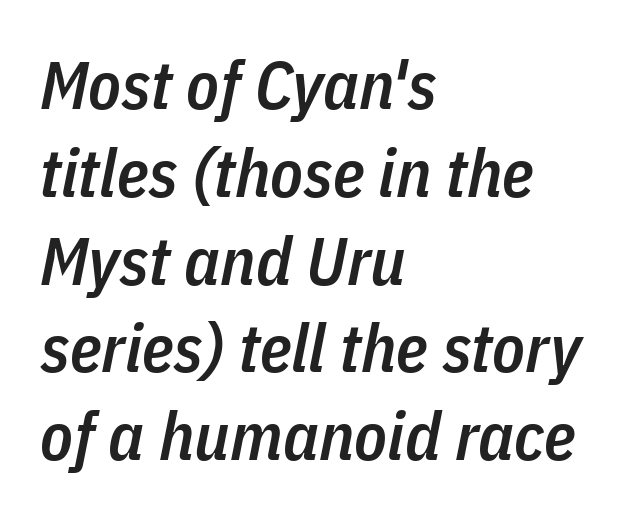
Here the designer chose a conventional face with non-uniform glyph widths. This rendering features lettering with no underline. Weight: semibold (demi). The space between consecutive lines is moderate. Glyph-to-glyph distance matches everyday printed text.
